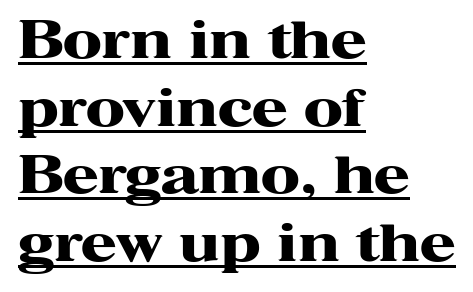
Heft: maximum for text — a bold. You could call the tracking neutral — neither tight nor loose. Ascenders rise straight up at ninety degrees. Note the varied advance widths — an 'i' is clearly narrower than an 'm'.
